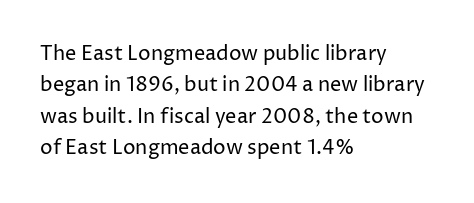
The image shows 20 px text type, upright; set left-aligned, normal line spacing (1.57x), normal letter spacing, not underlined.
